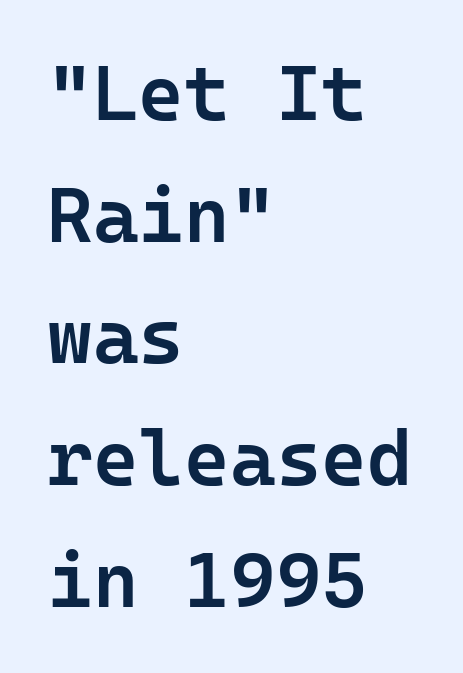
{"serif": "no", "italic": "no", "bold": "semi", "weight": "semibold", "width": "normal", "stroke_contrast": "low", "x_height": "medium", "monospaced": "yes", "underline": "no", "align": "left", "line_spacing": "normal", "line_spacing_ratio": 1.56, "letter_spacing": "normal", "letter_spacing_em": 0.0, "glyph_px": 78}
